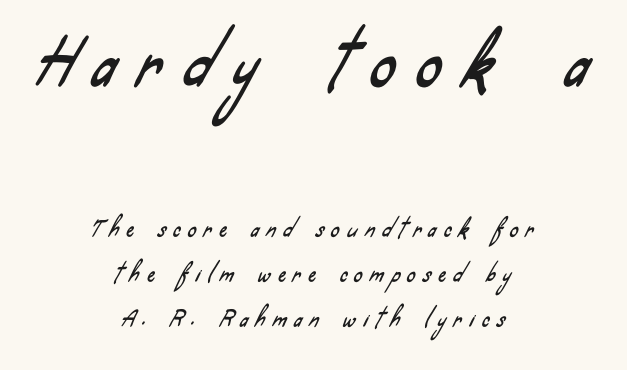
Where is the straight margin? There isn't one; the lines are centered. The face used here is rendered with a markedly widened letterfit. The typeface chosen for these lines omits serifs. The earlier block is typeset at a bigger size than the later block. Plain, unruled lines of type. The rendering uses a large line-height, opening up the rows.
